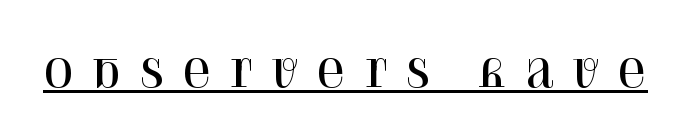
{"serif": "yes", "italic": "no", "width": "normal", "stroke_contrast": "high", "x_height": "large", "monospaced": "no", "underline": "yes", "letter_spacing": "wide", "letter_spacing_em": 0.43, "glyph_px": 38}
